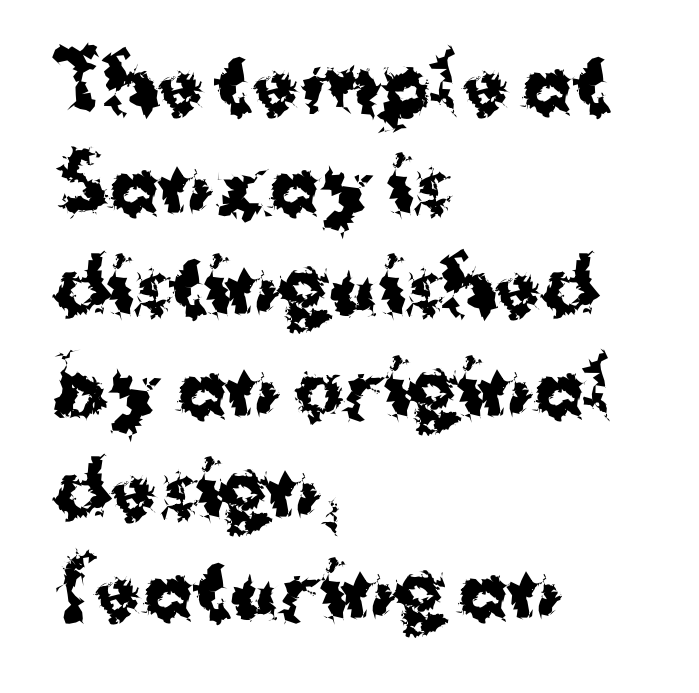
{"serif": "no", "italic": "no", "bold": "yes", "weight": "bold", "width": "normal", "stroke_contrast": "medium", "x_height": "medium", "monospaced": "no", "underline": "no", "align": "left", "line_spacing": "normal", "line_spacing_ratio": 1.35, "letter_spacing": "normal", "letter_spacing_em": 0.0, "glyph_px": 75}
